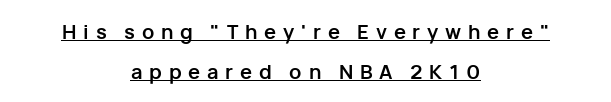
Pretty heavy lettering here — definitely bold. Nope, not italic — everything's standing straight. Does the leading feel generous? Absolutely, it's lavish. Does the copy run flush right? No — it is centered line by line. The words here are underlined.
